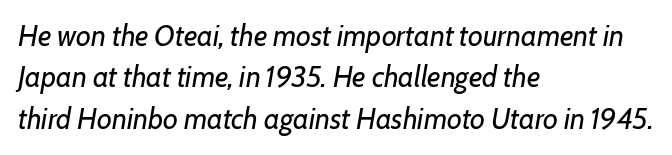
Think standard paragraph weight, or any step lighter than that. Looking at the ascenders, they clearly lean. This rendering features lettering with no underline. Glyph-to-glyph distance matches everyday printed text. The vertical gap from one line to the next is medium. The rag falls on the right side of this text block.
